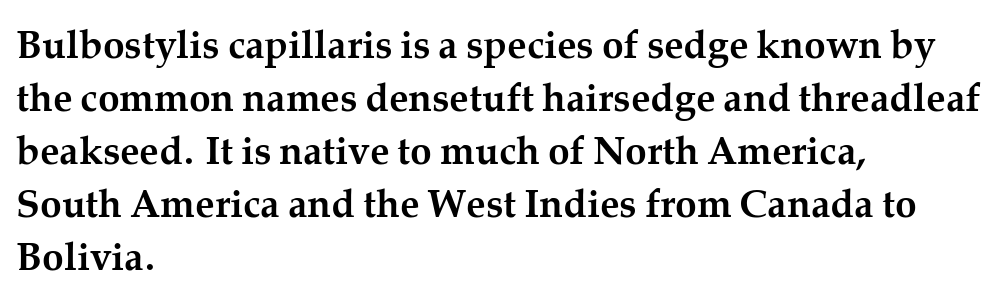
The image shows 39 px semibold serif type, upright; set left-aligned, normal line spacing (1.36x), normal letter spacing, not underlined; medium stroke contrast and a medium x-height.
